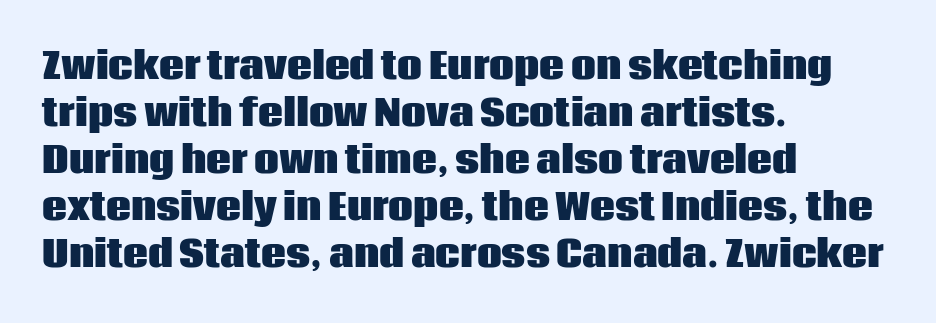
{"serif": "no", "italic": "no", "bold": "yes", "weight": "heavy", "width": "normal", "stroke_contrast": "low", "x_height": "large", "monospaced": "no", "underline": "no", "align": "left", "line_spacing": "normal", "line_spacing_ratio": 1.34, "letter_spacing": "normal", "letter_spacing_em": 0.0, "glyph_px": 35}
